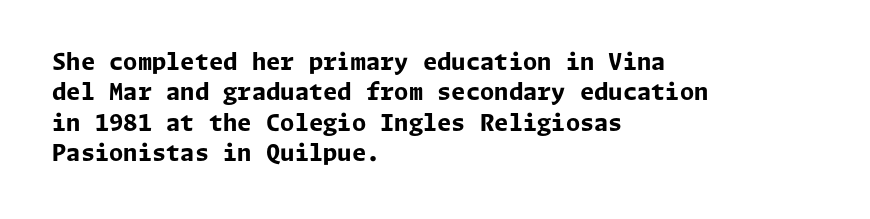
Each word holds together tightly as a unit, with standard inter-letter gaps. Typeset ragged right — the left edge is the straight one. Has an underline been added? It has not. The passage shown stacks its lines at a standard gap. A typesetter would mark this as roman, not italic. The passage shown is emphatically bold.
